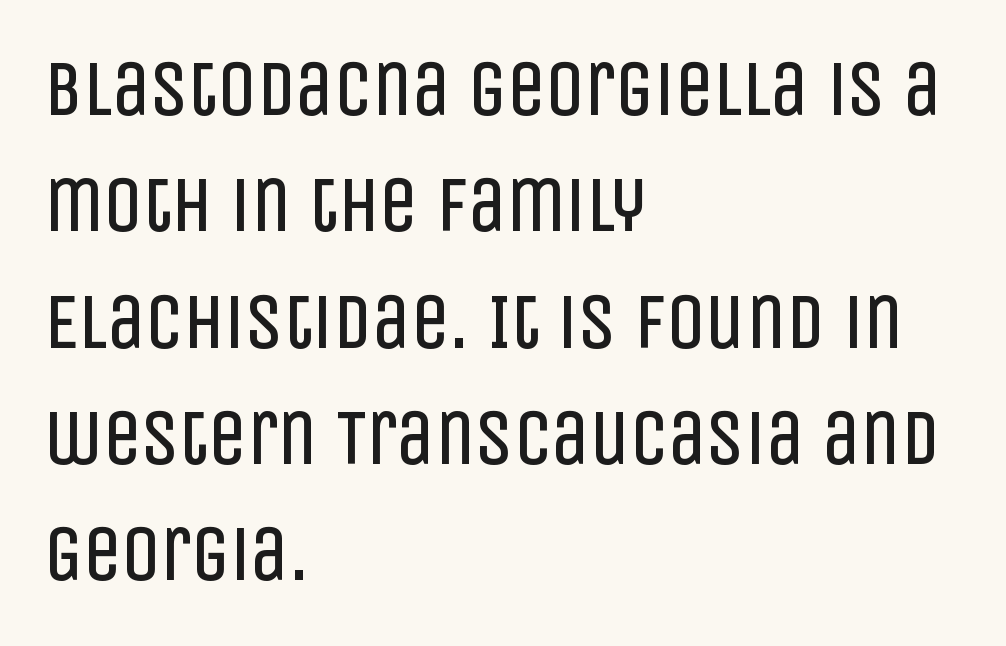
Bare-footed words on every line. How are the letters spaced? Ordinarily, with no added tracking. In terms of letterform style, serifs are entirely absent. Casual observation: everything's shoved over to the left.
